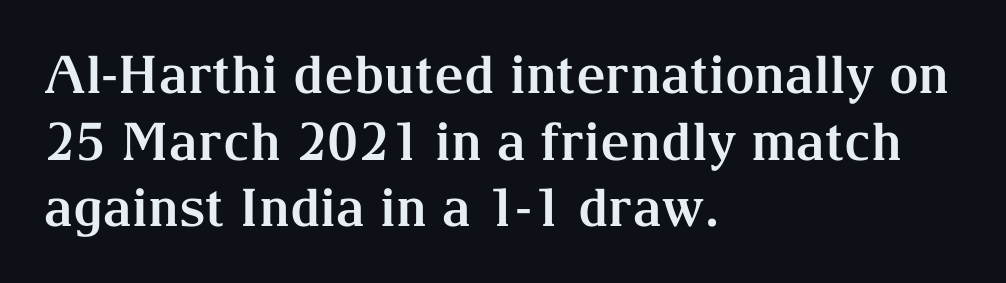
{"serif": "yes", "italic": "no", "bold": "yes", "weight": "bold", "width": "normal", "stroke_contrast": "medium", "x_height": "medium", "monospaced": "no", "underline": "no", "align": "left", "line_spacing": "normal", "line_spacing_ratio": 1.28, "letter_spacing": "normal", "letter_spacing_em": 0.0, "glyph_px": 52}
